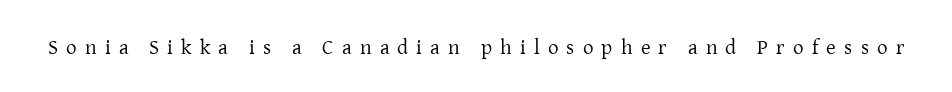
Designer's note — italics off, roman on. Summary of weight: not heavy and not bold. Observe the wide spacing: letters keep a clear distance from each other. Clear beneath every line of the passage.
